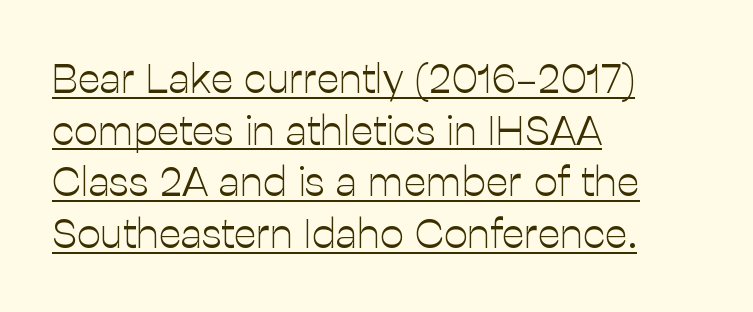
{"serif": "no", "italic": "no", "bold": "no", "weight": "light", "width": "normal", "stroke_contrast": "low", "x_height": "medium", "monospaced": "no", "underline": "yes", "align": "left", "line_spacing_ratio": 1.23, "letter_spacing": "normal", "letter_spacing_em": 0.0, "glyph_px": 42}
